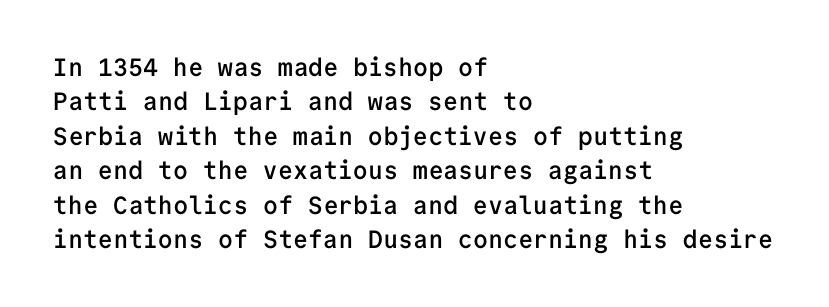
Q: Is the text bold? A: Semi-bold.
Q: Is the text italic (slanted)? A: No, it is upright.
Q: Is the text underlined? A: No.
Q: How is the paragraph aligned? A: Left-aligned.
Q: Is the spacing between letters normal or unusually wide? A: Normal.
Q: Is the spacing between lines tight, normal or loose? A: Normal.
